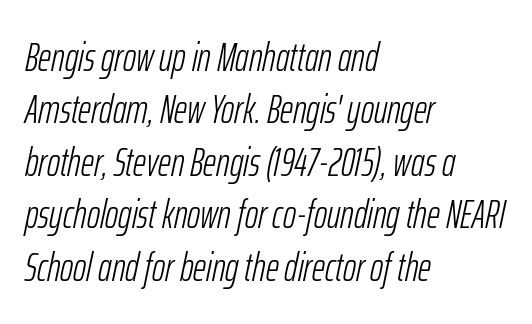
{"italic": "yes", "lean": "right", "slant_degrees": 12, "bold": "no", "weight": "light", "width": "condensed", "stroke_contrast": "low", "x_height": "medium", "monospaced": "no", "underline": "no", "align": "left", "line_spacing": "normal", "line_spacing_ratio": 1.31, "letter_spacing": "normal", "letter_spacing_em": 0.0, "glyph_px": 40}
